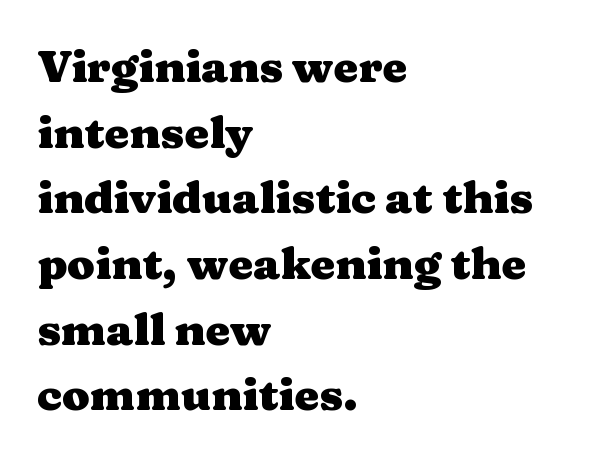
{"serif": "yes", "italic": "no", "bold": "yes", "weight": "heavy", "width": "wide", "stroke_contrast": "medium", "x_height": "medium", "monospaced": "no", "underline": "no", "align": "left", "line_spacing": "normal", "line_spacing_ratio": 1.46, "letter_spacing": "normal", "letter_spacing_em": 0.0, "glyph_px": 45}
